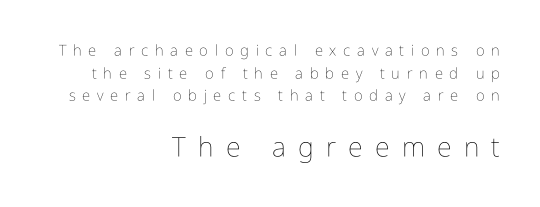
Q: Is the text bold? A: No.
Q: Is the text italic (slanted)? A: No, it is upright.
Q: Is the text underlined? A: No.
Q: How is the paragraph aligned? A: Right-aligned.
Q: Is the spacing between letters normal or unusually wide? A: Unusually wide.
Q: Is the spacing between lines tight, normal or loose? A: Normal.
Q: Which block of text is set in a larger size, the first (top) or the second (bottom)? A: The second (bottom) one.
